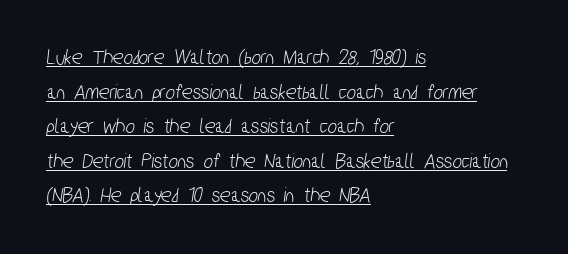
{"underline": "yes", "align": "left", "line_spacing": "normal", "line_spacing_ratio": 1.57, "letter_spacing": "normal", "letter_spacing_em": 0.0, "glyph_px": 22}
